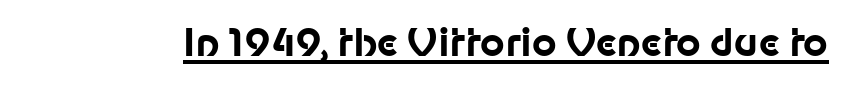
Quick note: underline on. Nope, not italic — everything's standing straight. Think of a printed novel: that variable character pitch is what you see here. Tracking value appears to be zero — textbook default spacing. Weight check: bold — yes, fully. Classification — sans serif.
